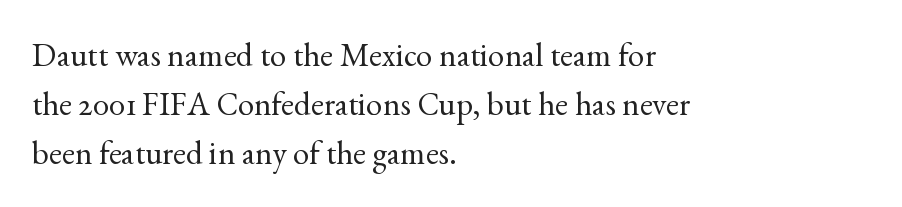
{"serif": "yes", "italic": "no", "bold": "no", "weight": "regular", "width": "normal", "x_height": "small", "monospaced": "no", "underline": "no", "align": "left", "line_spacing": "normal", "line_spacing_ratio": 1.49, "letter_spacing": "normal", "letter_spacing_em": 0.0, "glyph_px": 33}
